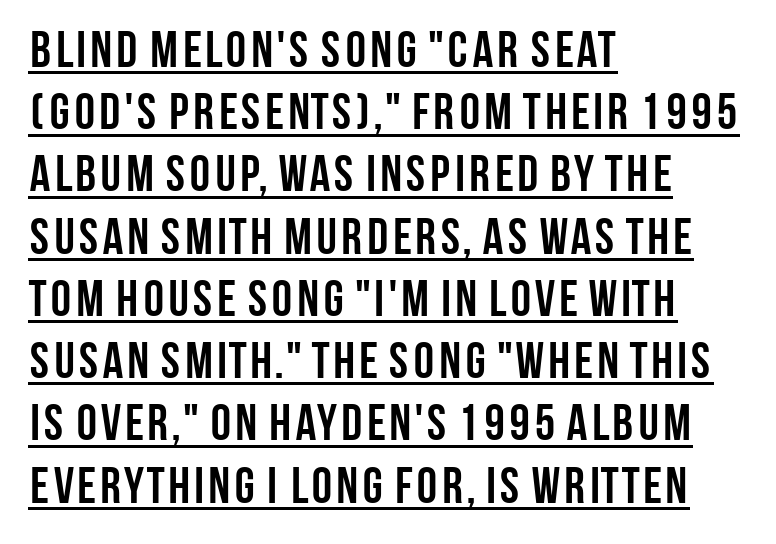
{"serif": "no", "italic": "no", "bold": "yes", "weight": "semibold", "width": "condensed", "stroke_contrast": "low", "x_height": "large", "monospaced": "no", "underline": "yes", "align": "left", "line_spacing_ratio": 1.22, "letter_spacing": "normal", "letter_spacing_em": 0.0, "glyph_px": 51}
